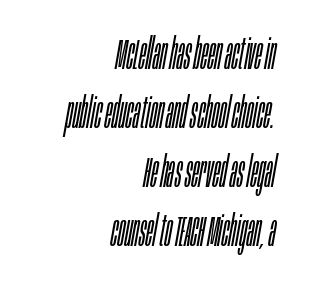
{"italic": "yes", "lean": "right", "slant_degrees": 10, "bold": "no", "weight": "light", "width": "condensed", "stroke_contrast": "low", "x_height": "large", "monospaced": "no", "underline": "no", "align": "right", "line_spacing": "normal", "line_spacing_ratio": 1.37, "letter_spacing": "normal", "letter_spacing_em": 0.0, "glyph_px": 43}
